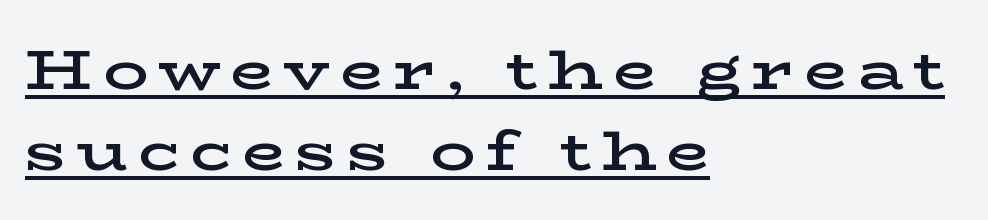
{"serif": "yes", "italic": "no", "bold": "semi", "weight": "semibold", "width": "wide", "stroke_contrast": "low", "x_height": "medium", "monospaced": "no", "underline": "yes", "align": "left", "line_spacing": "normal", "line_spacing_ratio": 1.45, "glyph_px": 56}
